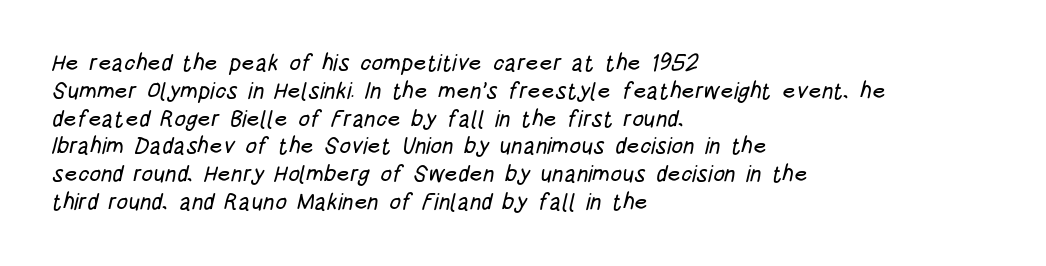
The image shows 23 px text type; set left-aligned, line spacing 1.21x, normal letter spacing, not underlined.
